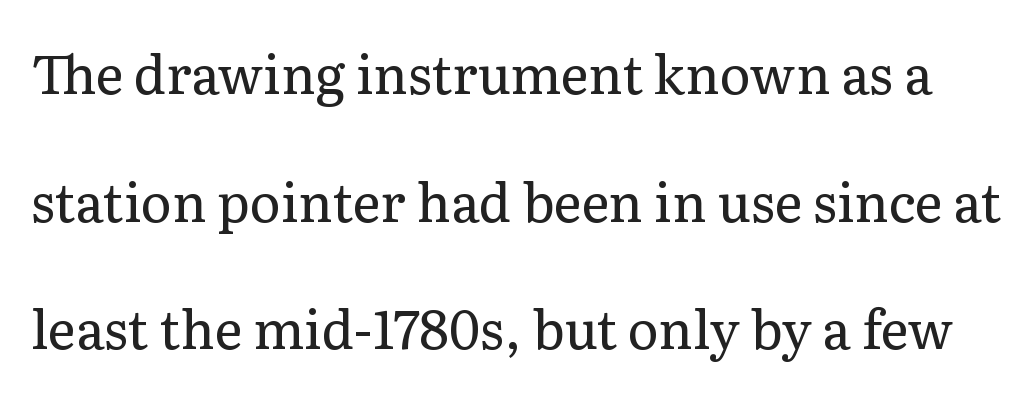
The image shows 53 px regular-weight serif type, upright; set loose line spacing (2.41x), normal letter spacing, not underlined; low stroke contrast and a medium x-height.
